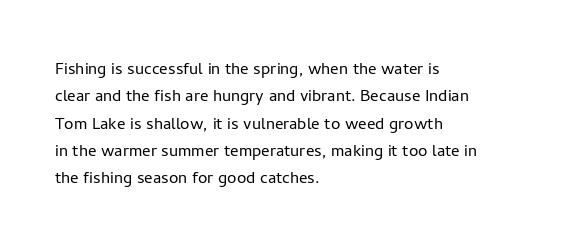
{"italic": "no", "bold": "no", "underline": "no", "align": "left", "line_spacing": "normal", "line_spacing_ratio": 1.3, "letter_spacing": "normal", "letter_spacing_em": 0.0, "glyph_px": 21}
